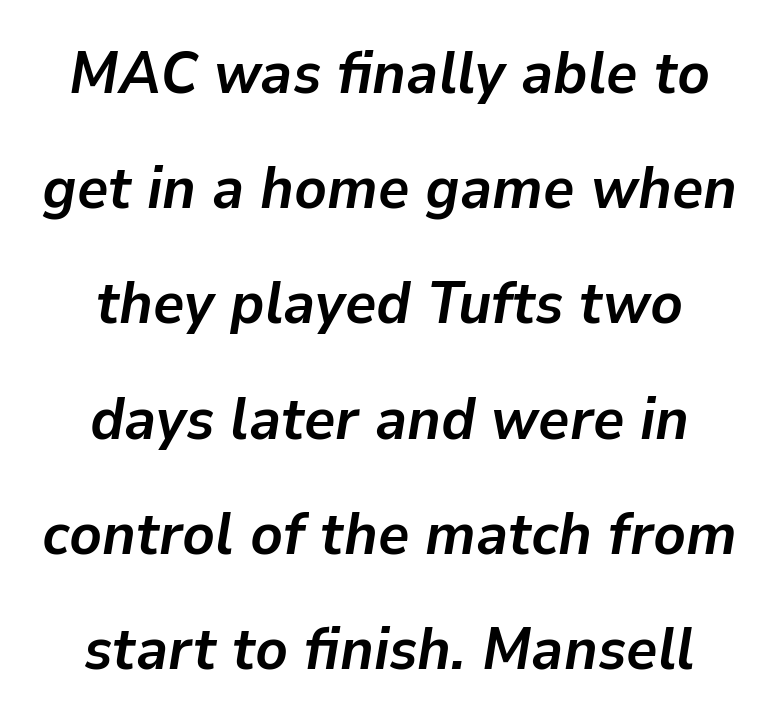
{"italic": "yes", "lean": "right", "slant_degrees": 9, "bold": "yes", "weight": "semibold", "width": "normal", "stroke_contrast": "low", "x_height": "medium", "monospaced": "no", "underline": "no", "align": "center", "line_spacing": "loose", "line_spacing_ratio": 1.92, "letter_spacing": "normal", "letter_spacing_em": 0.0, "glyph_px": 60}
